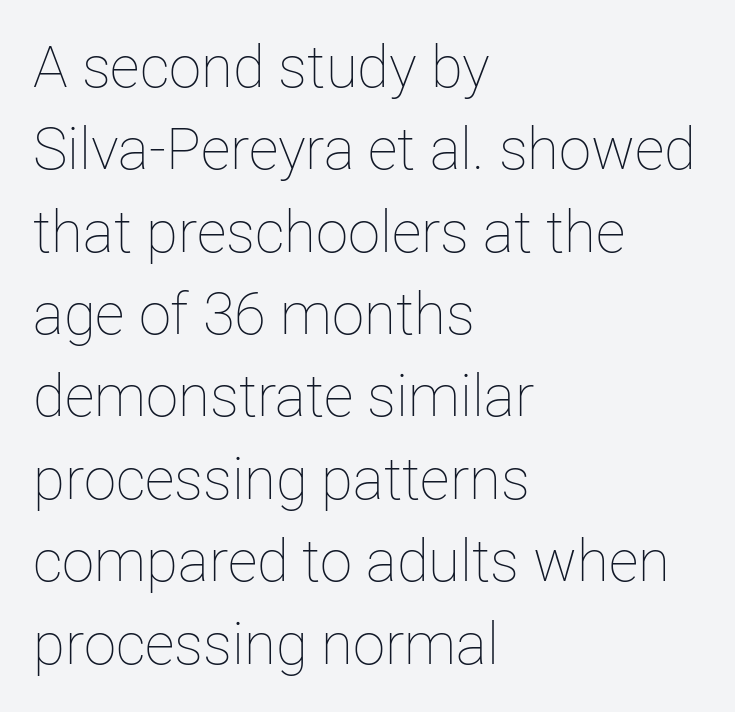
The passage shown is typed in a proportional face where columns would drift. Students, note that the glyphs here touch the page at normal intervals. This reads as an unemphasized weight, regular at the heaviest. Horizontal bands of white between lines are of average thickness. The letters stand upright; this is a roman face.
